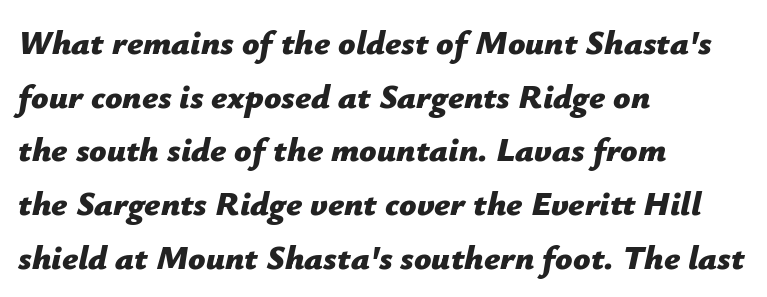
Compared with an ordinary text face, these strokes are far heavier — a full bold. Vertical spacing — default. Looks like regular typesetting: each glyph gets only the width it needs. This sample uses an oblique cut, with every glyph tilted off the vertical. The words here are not underlined.
